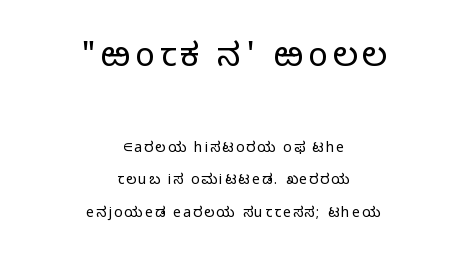
The image shows 33 px light sans-serif type, upright; set centered, loose line spacing (2.34x), not underlined; the first (top) block is 2.36x larger; low stroke contrast and a medium x-height.
